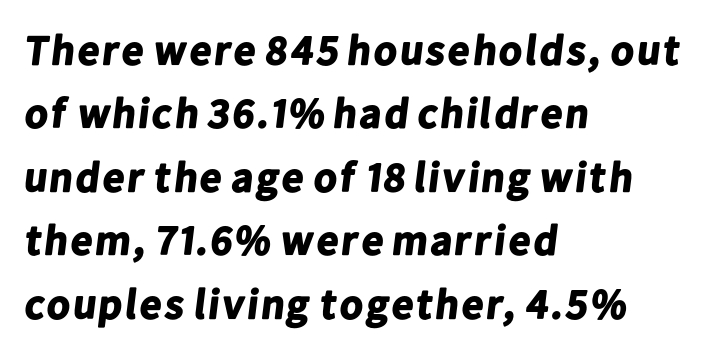
The image shows 42 px bold sans-serif type; set left-aligned, normal line spacing (1.51x), normal letter spacing, not underlined; low stroke contrast and a medium x-height.
